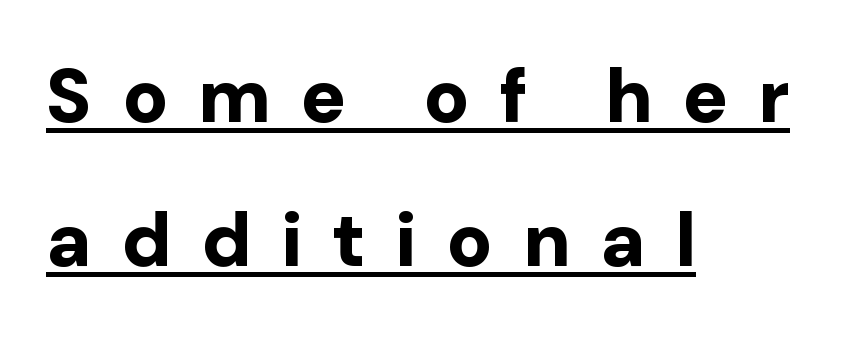
{"serif": "no", "italic": "no", "bold": "yes", "weight": "bold", "width": "normal", "stroke_contrast": "low", "x_height": "medium", "monospaced": "no", "underline": "yes", "align": "left", "line_spacing": "loose", "line_spacing_ratio": 1.9, "letter_spacing": "wide", "letter_spacing_em": 0.39, "glyph_px": 76}
